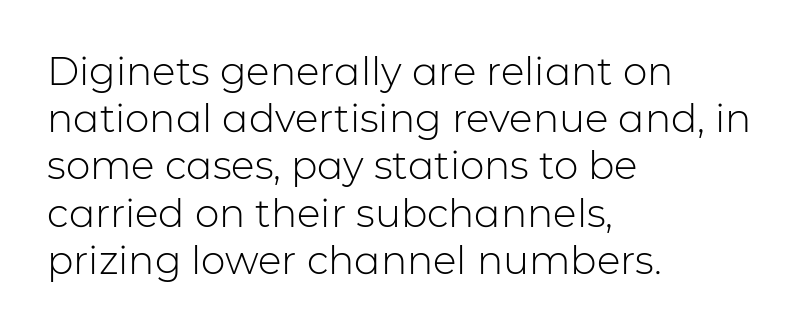
Quick note: not italic, upright. The text block is weighted toward the left margin, trailing off unevenly rightward. Compared with a typical body face, this is equally light or lighter still. There is no visible air inserted between adjacent glyphs. Letterform terminals end flat and unadorned throughout the passage. Underlining? Definitely not there.
